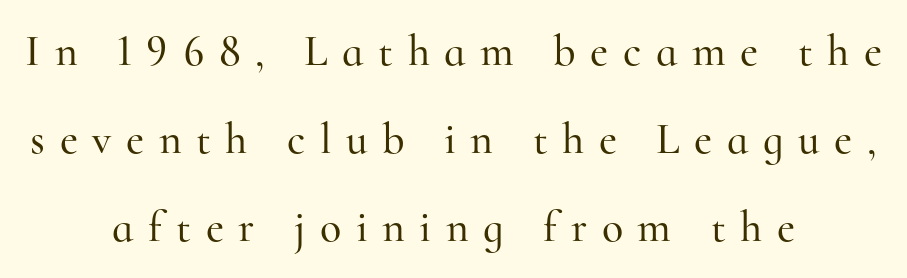
Q: Is the text italic (slanted)? A: No, it is upright.
Q: Is the typeface a serif or a sans-serif typeface? A: Serif.
Q: Is the text underlined? A: No.
Q: How is the paragraph aligned? A: Centered.
Q: Is the spacing between letters normal or unusually wide? A: Unusually wide.
Q: Is the spacing between lines tight, normal or loose? A: Loose.
Q: Width (condensed, normal, or wide)? A: Normal.
Q: Stroke contrast? A: High.
Q: x-height? A: Small.
Q: Monospaced? A: No.
